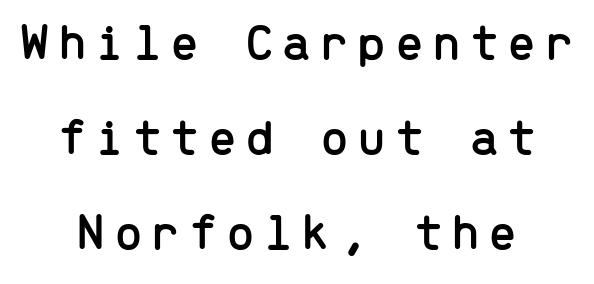
The image shows 52 px sans-serif type, upright, monospaced; set centered, line spacing 1.83x, not underlined; low stroke contrast and a medium x-height.
